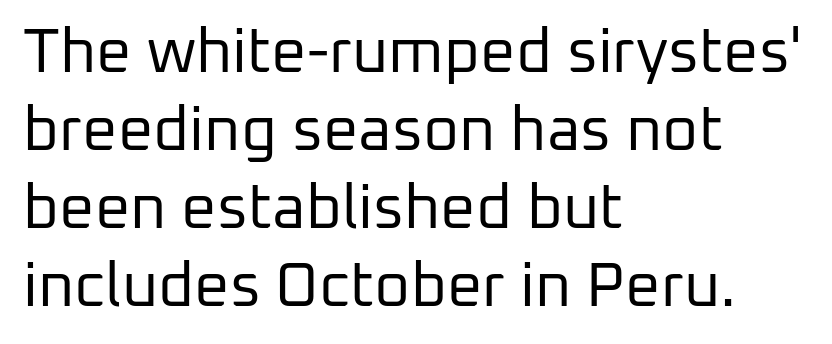
{"serif": "no", "italic": "no", "bold": "no", "weight": "regular", "width": "normal", "stroke_contrast": "low", "x_height": "medium", "monospaced": "no", "underline": "no", "align": "left", "line_spacing": "normal", "line_spacing_ratio": 1.26, "letter_spacing": "normal", "letter_spacing_em": 0.0, "glyph_px": 62}
